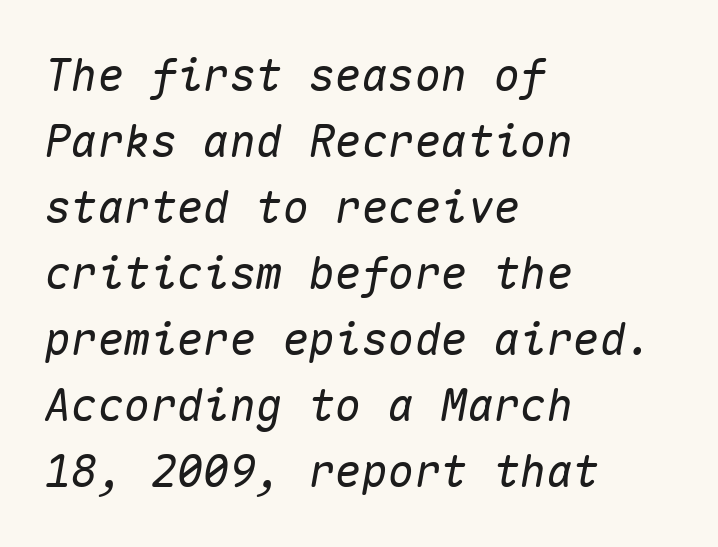
The image shows 44 px text type, italic (leaning right), monospaced; set left-aligned, normal line spacing (1.5x), normal letter spacing, not underlined; medium stroke contrast and a medium x-height.
